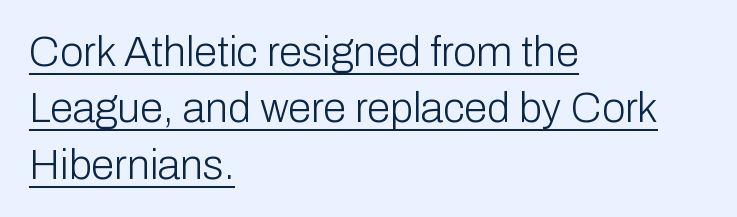
{"serif": "no", "italic": "no", "bold": "no", "weight": "light", "width": "normal", "stroke_contrast": "low", "x_height": "medium", "monospaced": "no", "underline": "yes", "align": "left", "line_spacing": "normal", "line_spacing_ratio": 1.34, "letter_spacing": "normal", "letter_spacing_em": 0.0, "glyph_px": 42}
